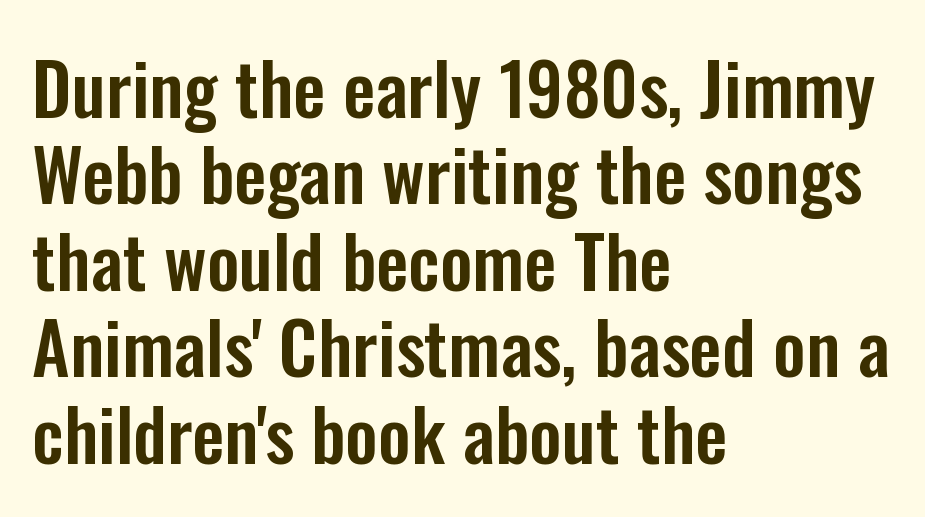
The image shows 72 px condensed sans-serif type, upright; set left-aligned, line spacing 1.2x, normal letter spacing, not underlined; low stroke contrast and a medium x-height.
